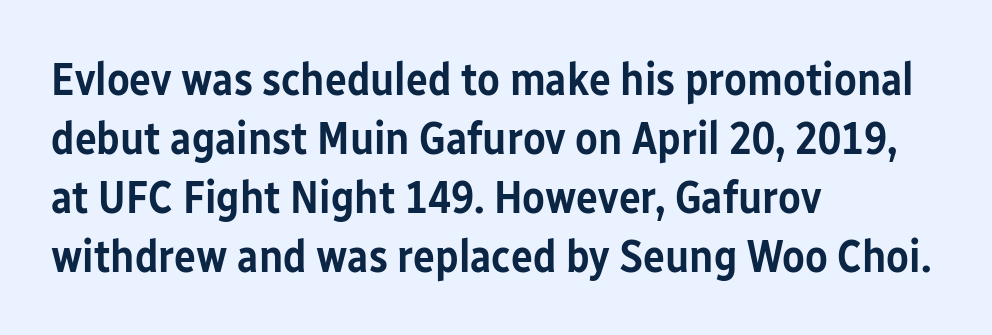
The image shows 46 px semibold, condensed sans-serif type, upright; set left-aligned, normal line spacing (1.28x), normal letter spacing, not underlined; low stroke contrast and a medium x-height.
